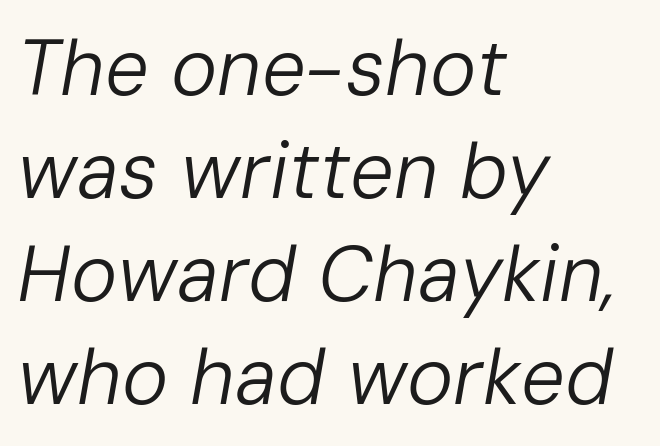
Looks like regular typesetting: each glyph gets only the width it needs. Letter spacing: default. Horizontal bands of white between lines are of average thickness. If you drew a line through each stem, it would be angled. A classic flush-left, rag-right setting is used for this passage. The strip under each line holds only bare page.
